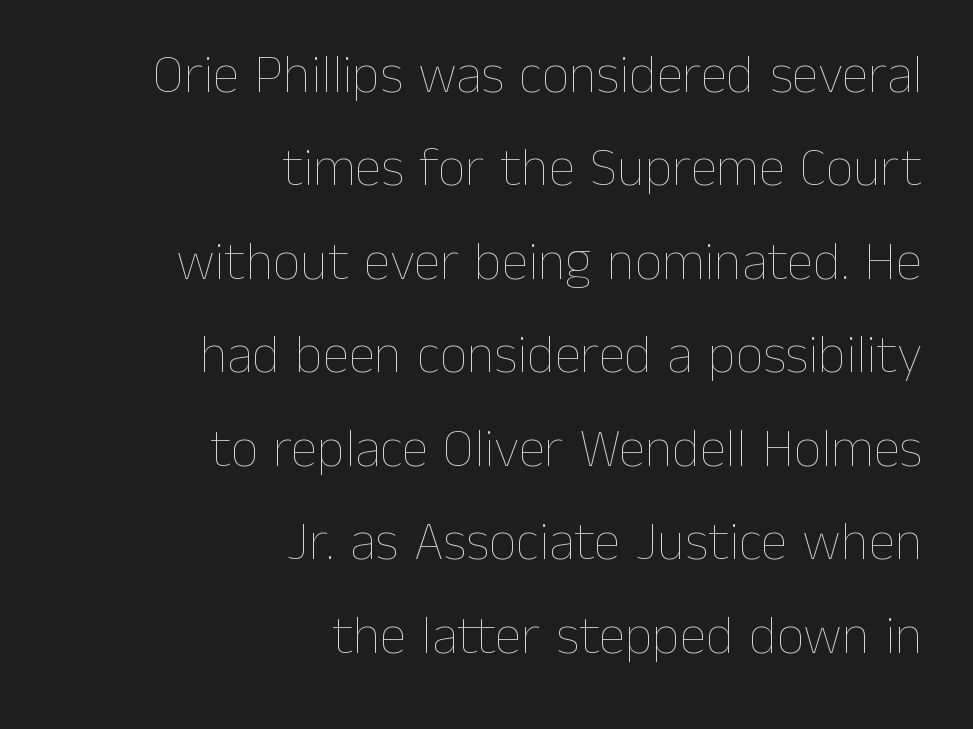
Looks like regular typesetting: each glyph gets only the width it needs. Look at the tracking — it's just the regular setting, nothing added. The ragged edge is on the left, which tells us the setting is flush right. In terms of posture, this sample is upright. The baseline area is clear.
